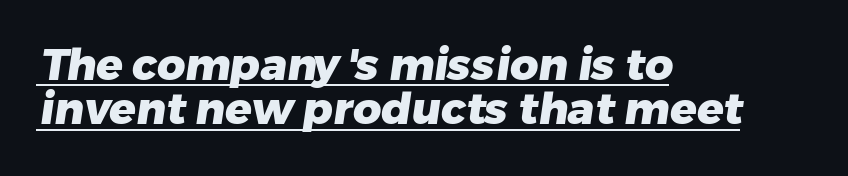
Q: Is the text bold? A: Yes.
Q: Is the typeface a serif or a sans-serif typeface? A: Sans-serif.
Q: Is the text underlined? A: Yes.
Q: How is the paragraph aligned? A: Left-aligned.
Q: Is the spacing between letters normal or unusually wide? A: Normal.
Q: Is the spacing between lines tight, normal or loose? A: Tight.
Q: Width (condensed, normal, or wide)? A: Normal.
Q: Stroke contrast? A: Low.
Q: x-height? A: Medium.
Q: Monospaced? A: No.
